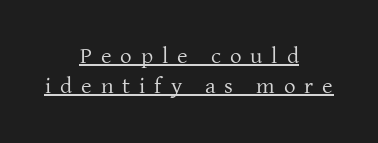
Q: Is the text bold? A: No.
Q: Is the text italic (slanted)? A: No, it is upright.
Q: Is the text underlined? A: Yes.
Q: How is the paragraph aligned? A: Centered.
Q: Is the spacing between letters normal or unusually wide? A: Unusually wide.
Q: Is the spacing between lines tight, normal or loose? A: Normal.
